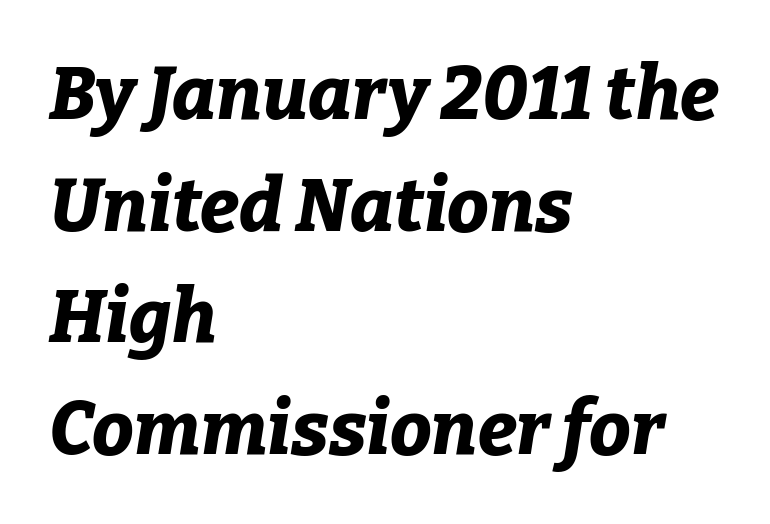
Q: Is the text bold? A: Yes.
Q: Is the text italic (slanted)? A: Yes, it leans right by about 9 degrees.
Q: Is the text underlined? A: No.
Q: How is the paragraph aligned? A: Left-aligned.
Q: Is the spacing between letters normal or unusually wide? A: Normal.
Q: Is the spacing between lines tight, normal or loose? A: Normal.
Q: Width (condensed, normal, or wide)? A: Normal.
Q: Stroke contrast? A: Low.
Q: x-height? A: Medium.
Q: Monospaced? A: No.
